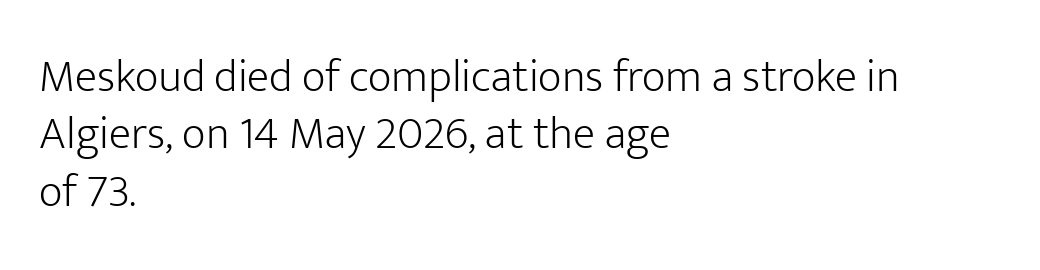
The image shows 46 px light sans-serif type, upright; set left-aligned, normal line spacing (1.25x), normal letter spacing, not underlined; low stroke contrast and a medium x-height.
